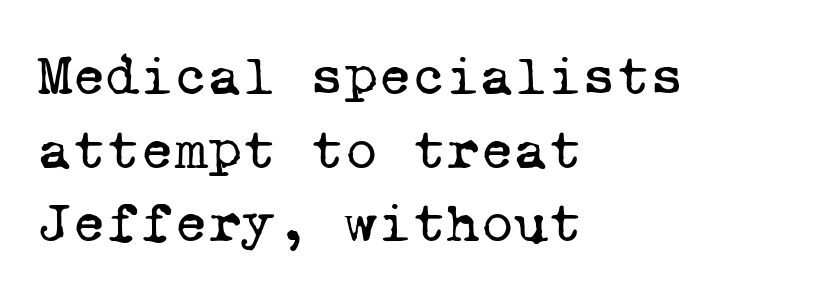
Q: Is the text bold? A: No.
Q: Is the typeface a serif or a sans-serif typeface? A: Serif.
Q: Is the text underlined? A: No.
Q: How is the paragraph aligned? A: Left-aligned.
Q: Is the spacing between letters normal or unusually wide? A: Normal.
Q: Is the spacing between lines tight, normal or loose? A: Normal.
Q: Width (condensed, normal, or wide)? A: Normal.
Q: Stroke contrast? A: Low.
Q: x-height? A: Medium.
Q: Monospaced? A: Yes.
